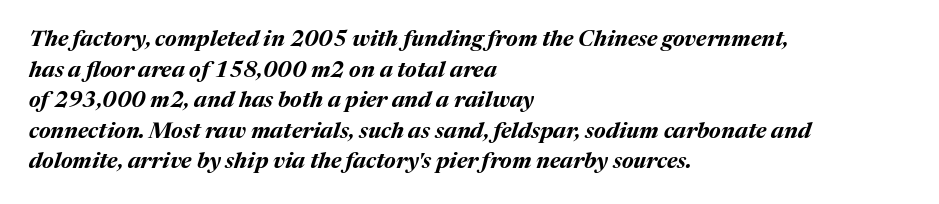
{"italic": "yes", "lean": "right", "slant_degrees": 17, "bold": "yes", "underline": "no", "align": "left", "line_spacing": "normal", "line_spacing_ratio": 1.39, "letter_spacing": "normal", "letter_spacing_em": 0.0, "glyph_px": 22}
